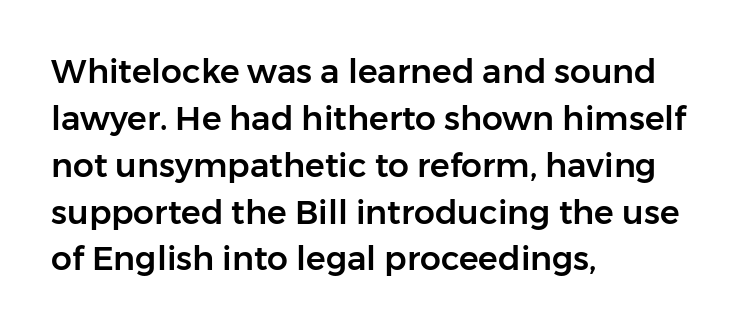
Q: Is the text italic (slanted)? A: No, it is upright.
Q: Is the typeface a serif or a sans-serif typeface? A: Sans-serif.
Q: Is the text underlined? A: No.
Q: How is the paragraph aligned? A: Left-aligned.
Q: Is the spacing between letters normal or unusually wide? A: Normal.
Q: Is the spacing between lines tight, normal or loose? A: Normal.
Q: Width (condensed, normal, or wide)? A: Normal.
Q: Stroke contrast? A: Low.
Q: x-height? A: Medium.
Q: Monospaced? A: No.
